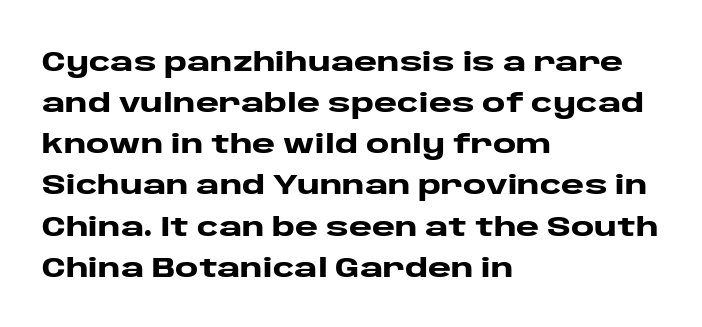
Q: Is the text bold? A: Yes.
Q: Is the text italic (slanted)? A: No, it is upright.
Q: Is the typeface a serif or a sans-serif typeface? A: Sans-serif.
Q: Is the text underlined? A: No.
Q: How is the paragraph aligned? A: Left-aligned.
Q: Is the spacing between letters normal or unusually wide? A: Normal.
Q: Is the spacing between lines tight, normal or loose? A: Normal.
Q: Width (condensed, normal, or wide)? A: Wide.
Q: Stroke contrast? A: Low.
Q: x-height? A: Large.
Q: Monospaced? A: No.
